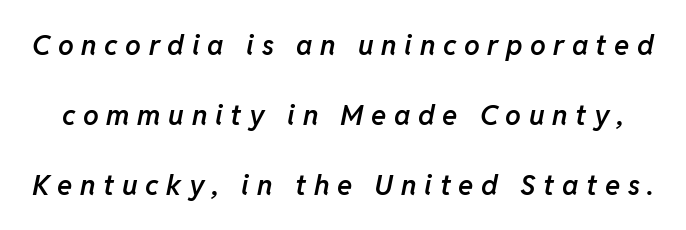
{"italic": "yes", "lean": "right", "slant_degrees": 11, "bold": "semi", "weight": "semibold", "width": "normal", "stroke_contrast": "low", "x_height": "medium", "monospaced": "no", "underline": "no", "line_spacing": "loose", "line_spacing_ratio": 2.5, "letter_spacing": "wide", "letter_spacing_em": 0.27, "glyph_px": 28}
